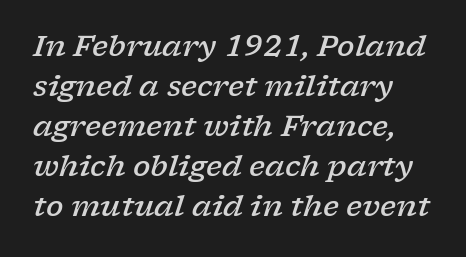
The image shows 29 px semibold, wide serif type, italic (leaning right); set normal line spacing (1.38x), normal letter spacing, not underlined; low stroke contrast and a medium x-height.
